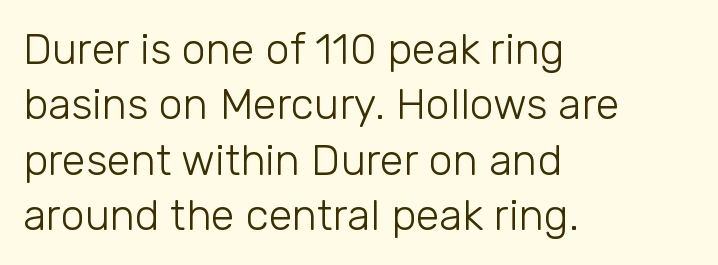
{"serif": "no", "italic": "no", "bold": "no", "weight": "light", "width": "normal", "stroke_contrast": "low", "x_height": "medium", "monospaced": "no", "underline": "no", "align": "left", "line_spacing": "normal", "line_spacing_ratio": 1.29, "letter_spacing": "normal", "letter_spacing_em": 0.0, "glyph_px": 43}
